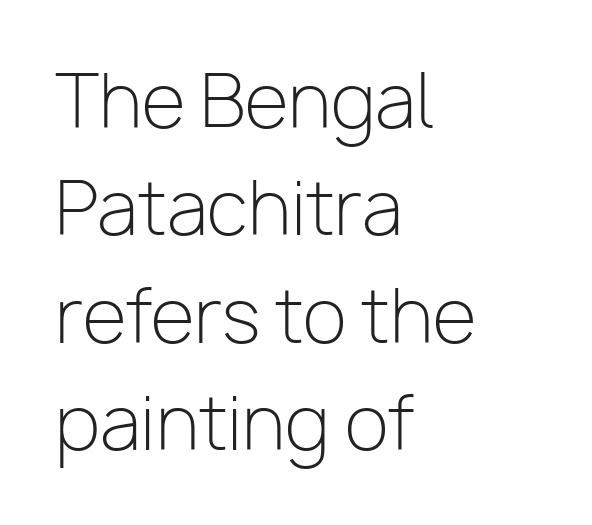
Serifs: no, the terminals of the letterforms are clean. The paragraph has a hard left edge and a soft right edge. There is no visible air inserted between adjacent glyphs. The face looks like a standard text weight, possibly lighter. Looks like regular typesetting: each glyph gets only the width it needs. The gap between lines stays unmarked.
